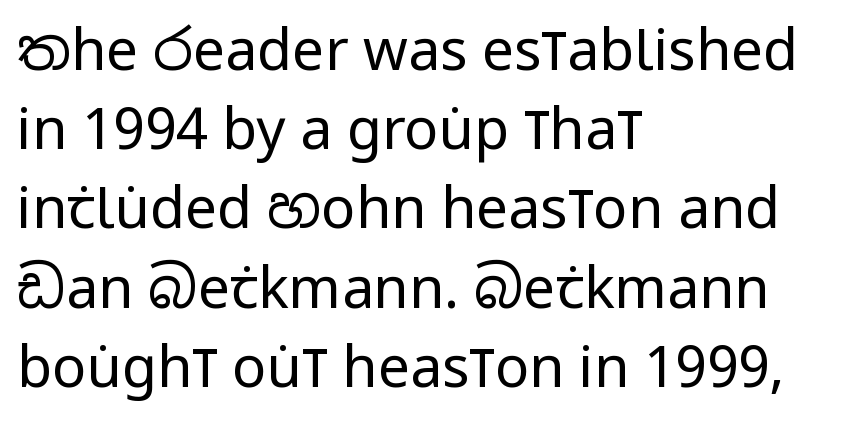
{"serif": "no", "italic": "no", "bold": "no", "weight": "regular", "width": "condensed", "stroke_contrast": "low", "x_height": "large", "monospaced": "no", "underline": "no", "align": "left", "line_spacing": "normal", "line_spacing_ratio": 1.39, "letter_spacing": "normal", "letter_spacing_em": 0.0, "glyph_px": 57}
